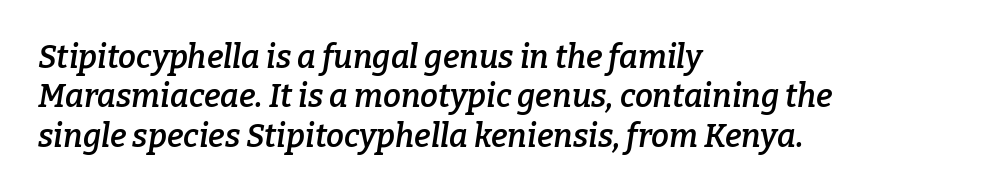
{"serif": "yes", "italic": "yes", "lean": "right", "slant_degrees": 9, "bold": "semi", "weight": "semibold", "width": "normal", "stroke_contrast": "low", "x_height": "medium", "monospaced": "no", "underline": "no", "align": "left", "line_spacing_ratio": 1.23, "letter_spacing": "normal", "letter_spacing_em": 0.0, "glyph_px": 32}
